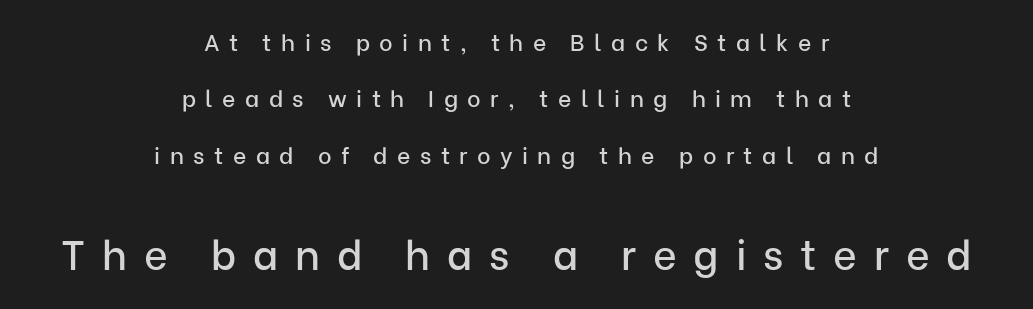
{"serif": "no", "italic": "no", "width": "normal", "stroke_contrast": "low", "x_height": "medium", "monospaced": "no", "underline": "no", "align": "center", "line_spacing": "loose", "line_spacing_ratio": 2.45, "letter_spacing": "wide", "letter_spacing_em": 0.41, "larger_block": "second", "size_ratio": 1.78, "glyph_px": 41}
